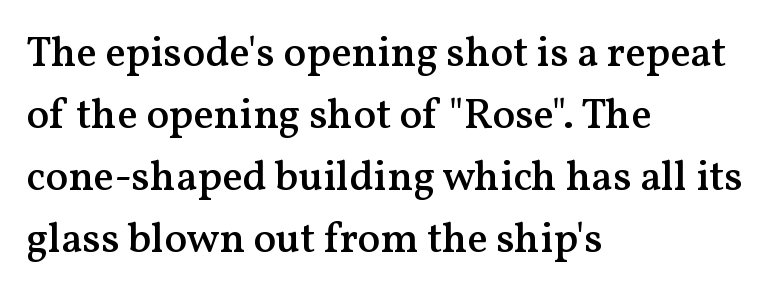
The image shows 42 px semibold serif type, upright; set left-aligned, normal line spacing (1.48x), normal letter spacing, not underlined; medium stroke contrast and a medium x-height.
